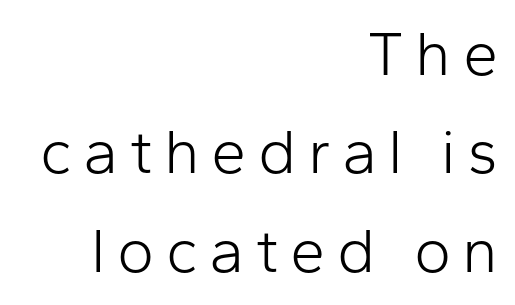
{"serif": "no", "italic": "no", "bold": "no", "weight": "light", "width": "normal", "stroke_contrast": "low", "x_height": "medium", "monospaced": "no", "underline": "no", "align": "right", "line_spacing": "normal", "line_spacing_ratio": 1.56, "glyph_px": 63}
